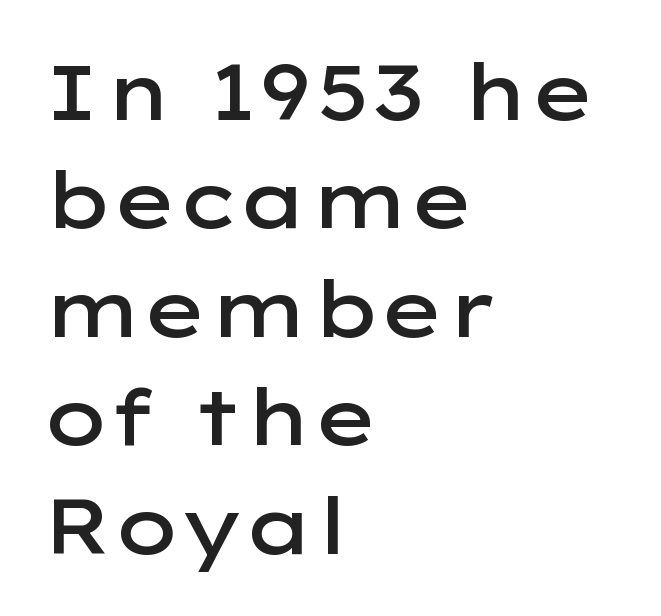
{"serif": "no", "italic": "no", "bold": "semi", "weight": "semibold", "width": "wide", "stroke_contrast": "low", "x_height": "medium", "monospaced": "no", "underline": "no", "align": "left", "line_spacing": "normal", "line_spacing_ratio": 1.39, "letter_spacing": "normal", "letter_spacing_em": 0.0, "glyph_px": 78}
